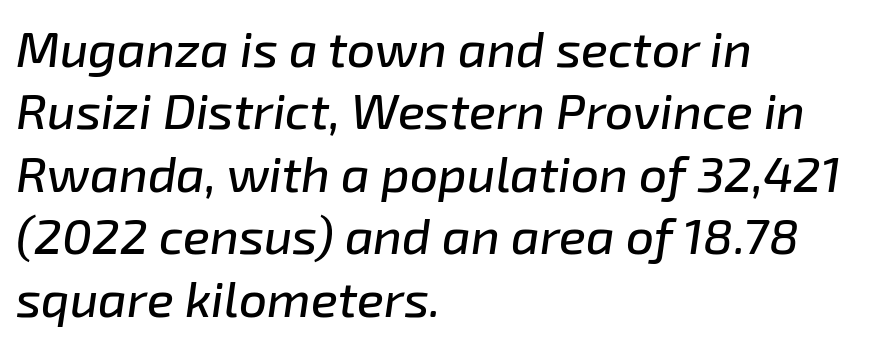
Which margin do the lines hug? The left one — the right edge is uneven. Rendered with sloped, italic letterforms. This block has exactly the height ordinary leading produces. Think of a printed novel: that variable character pitch is what you see here.
